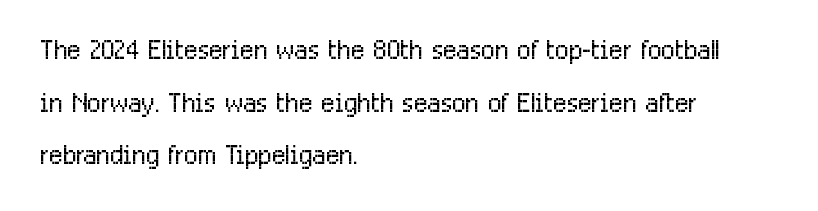
{"serif": "no", "italic": "no", "bold": "no", "weight": "light", "width": "condensed", "stroke_contrast": "low", "x_height": "medium", "monospaced": "no", "underline": "no", "align": "left", "line_spacing": "normal", "line_spacing_ratio": 1.46, "letter_spacing": "normal", "letter_spacing_em": 0.0, "glyph_px": 36}
